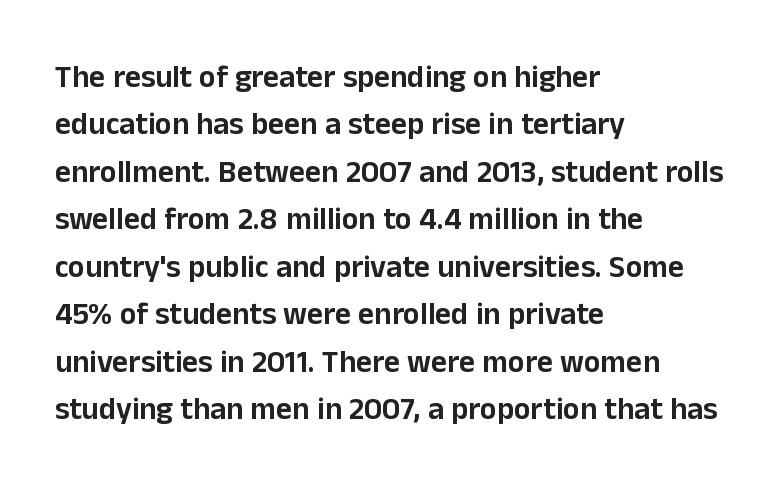
{"serif": "no", "italic": "no", "width": "normal", "stroke_contrast": "low", "x_height": "medium", "monospaced": "no", "underline": "no", "align": "left", "line_spacing": "normal", "line_spacing_ratio": 1.53, "letter_spacing": "normal", "letter_spacing_em": 0.0, "glyph_px": 31}
